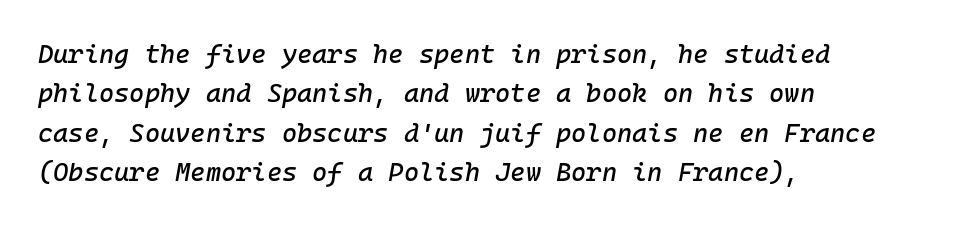
Q: Is the text italic (slanted)? A: Yes, it leans right by about 10 degrees.
Q: Is the text underlined? A: No.
Q: How is the paragraph aligned? A: Left-aligned.
Q: Is the spacing between letters normal or unusually wide? A: Normal.
Q: Is the spacing between lines tight, normal or loose? A: Normal.
